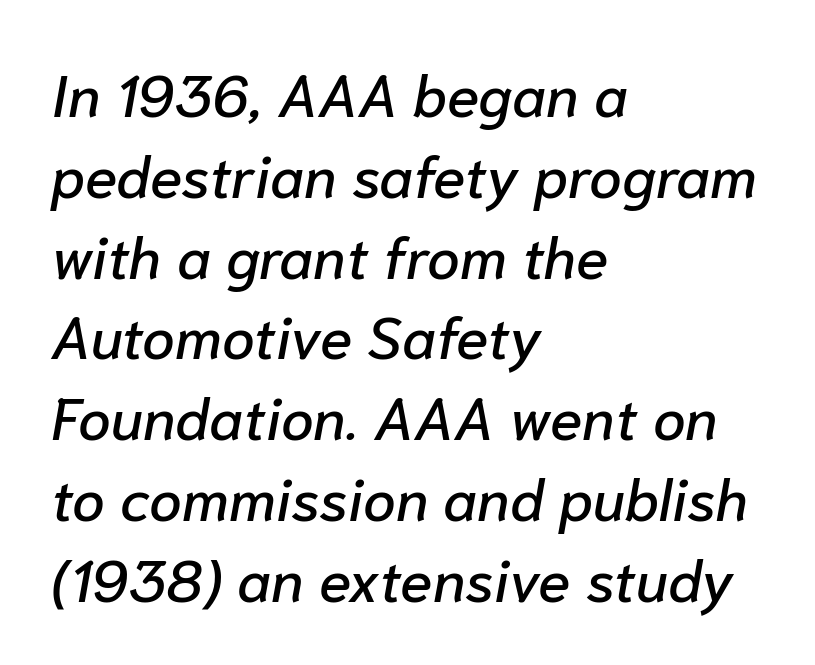
The image shows 59 px text type, italic (leaning right); set left-aligned, normal line spacing (1.37x), normal letter spacing, not underlined; low stroke contrast and a medium x-height.
